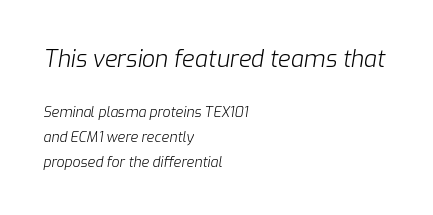
{"italic": "yes", "lean": "right", "slant_degrees": 9, "bold": "no", "underline": "no", "align": "left", "line_spacing_ratio": 1.77, "letter_spacing": "normal", "letter_spacing_em": 0.0, "larger_block": "first", "size_ratio": 1.64, "glyph_px": 23}
